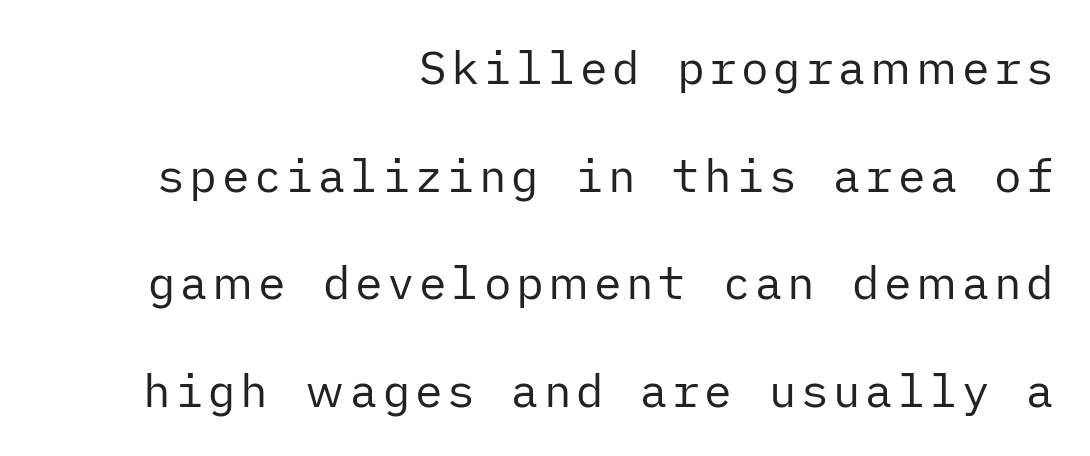
The image shows 46 px regular-weight sans-serif type, upright; set right-aligned, loose line spacing (2.34x), not underlined; low stroke contrast and a medium x-height.
